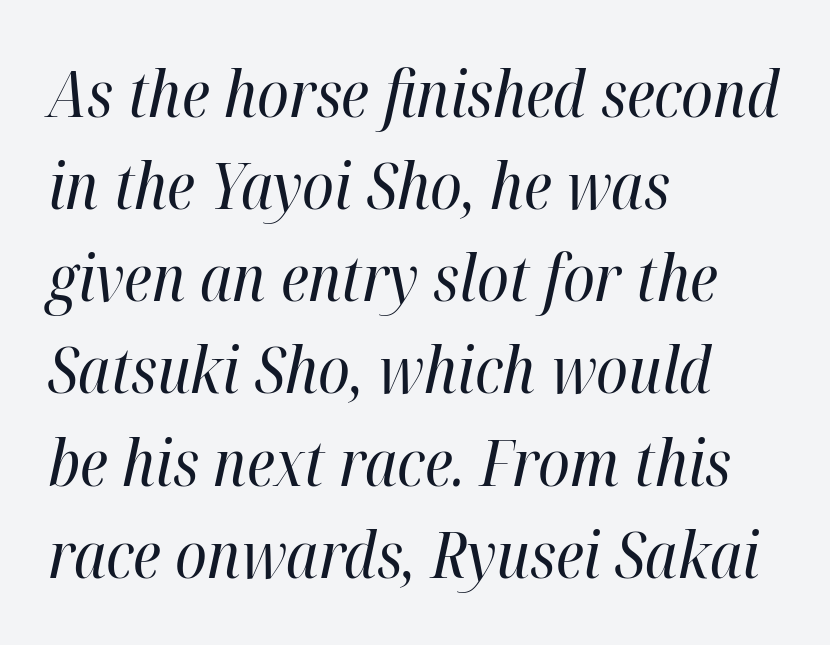
Is there much room between lines? A standard amount, neither cramped nor airy. Does the lettering tilt? It does — this is italic. Reading down the block, your eye returns to a fixed left position each line. Words appear dense and cohesive because spacing is normal. Character widths vary here, with narrow letters taking less room than wide ones.
